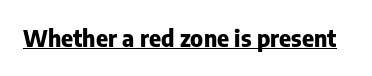
The image shows 23 px bold type, upright; set normal letter spacing, underlined.
